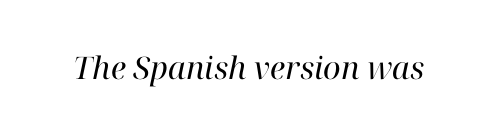
{"serif": "yes", "italic": "yes", "lean": "right", "slant_degrees": 12, "bold": "no", "weight": "regular", "width": "normal", "stroke_contrast": "high", "x_height": "medium", "monospaced": "no", "underline": "no", "letter_spacing": "normal", "letter_spacing_em": 0.0, "glyph_px": 31}
